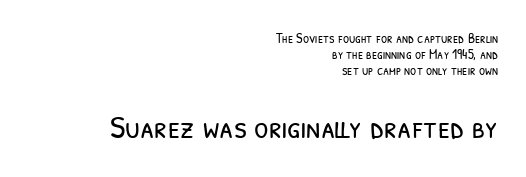
Q: Is the text bold? A: No.
Q: Is the typeface a serif or a sans-serif typeface? A: Sans-serif.
Q: Is the text underlined? A: No.
Q: How is the paragraph aligned? A: Right-aligned.
Q: Is the spacing between letters normal or unusually wide? A: Normal.
Q: Is the spacing between lines tight, normal or loose? A: Tight.
Q: Which block of text is set in a larger size, the first (top) or the second (bottom)? A: The second (bottom) one.
Q: Width (condensed, normal, or wide)? A: Condensed.
Q: Stroke contrast? A: Low.
Q: x-height? A: Medium.
Q: Monospaced? A: No.
